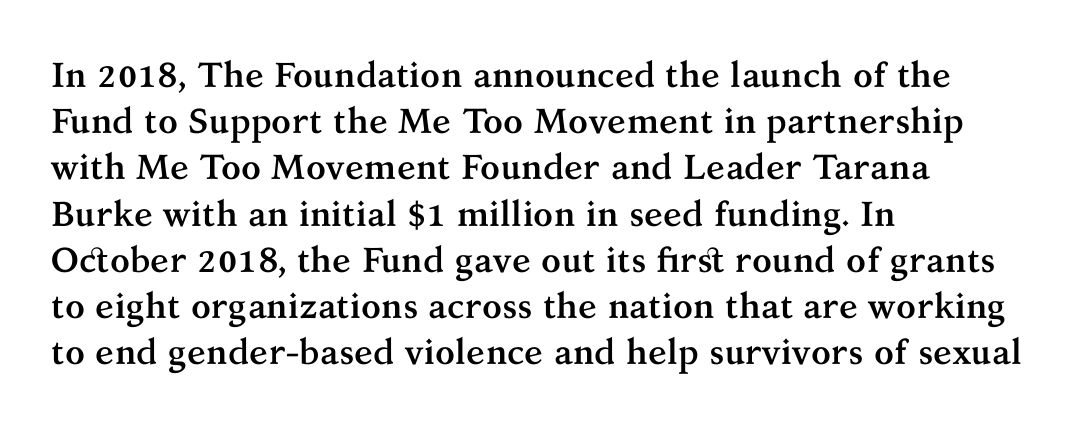
{"serif": "yes", "italic": "no", "bold": "yes", "weight": "semibold", "width": "normal", "stroke_contrast": "medium", "x_height": "medium", "monospaced": "no", "underline": "no", "align": "left", "line_spacing": "normal", "line_spacing_ratio": 1.32, "letter_spacing": "normal", "letter_spacing_em": 0.0, "glyph_px": 35}
